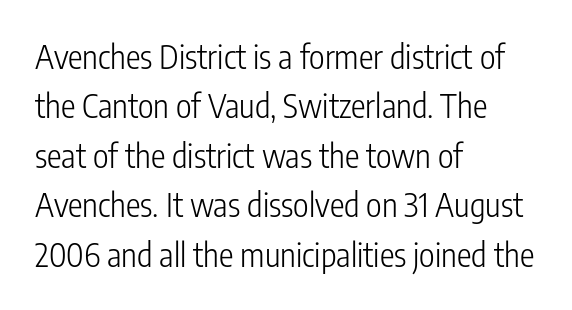
Nope, no serifs anywhere on these letters. Summary of weight: not heavy and not bold. Does the copy run flush right? No — it runs flush left. A typesetter would call this zero additional tracking. No word sits above an underline. The face used here is proportionally spaced, like ordinary book or web type.
